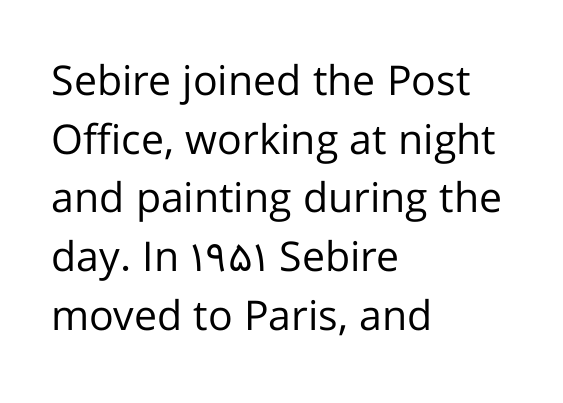
The typesetter chose a ragged-right arrangement here. The passage shown is typeset with a sans-serif family. Stems and bowls with no extra thickness — not bold. Letters rest on an invisible, unmarked baseline. Style check: upright.
